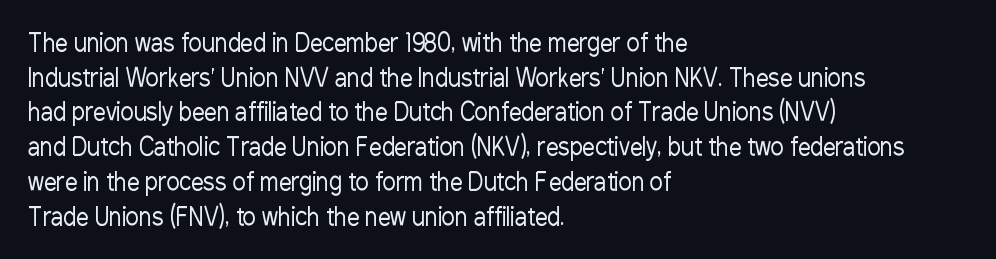
Q: Is the text bold? A: No.
Q: Is the text italic (slanted)? A: No, it is upright.
Q: Is the text underlined? A: No.
Q: How is the paragraph aligned? A: Left-aligned.
Q: Is the spacing between letters normal or unusually wide? A: Normal.
Q: Is the spacing between lines tight, normal or loose? A: Normal.
